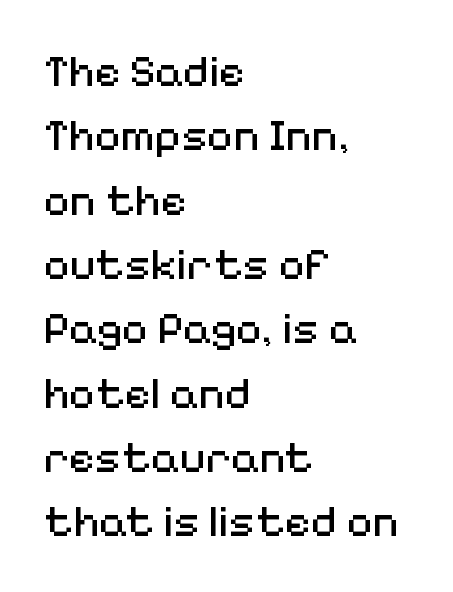
Q: Is the text bold? A: No.
Q: Is the text italic (slanted)? A: No, it is upright.
Q: Is the typeface a serif or a sans-serif typeface? A: Sans-serif.
Q: Is the text underlined? A: No.
Q: How is the paragraph aligned? A: Left-aligned.
Q: Is the spacing between letters normal or unusually wide? A: Normal.
Q: Is the spacing between lines tight, normal or loose? A: Normal.
Q: Width (condensed, normal, or wide)? A: Normal.
Q: Stroke contrast? A: Medium.
Q: x-height? A: Medium.
Q: Monospaced? A: No.
